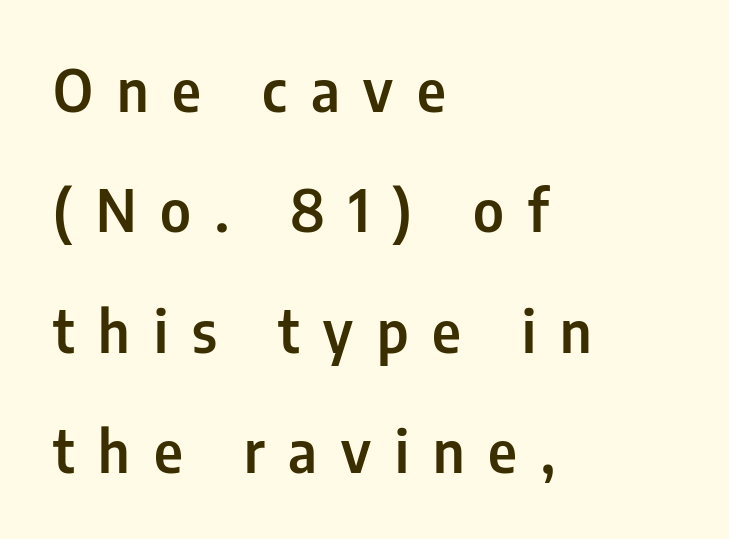
The image shows 57 px condensed sans-serif type, upright; set left-aligned, loose line spacing (2.11x), unusually wide letter spacing (+0.42 em), not underlined; low stroke contrast and a medium x-height.
